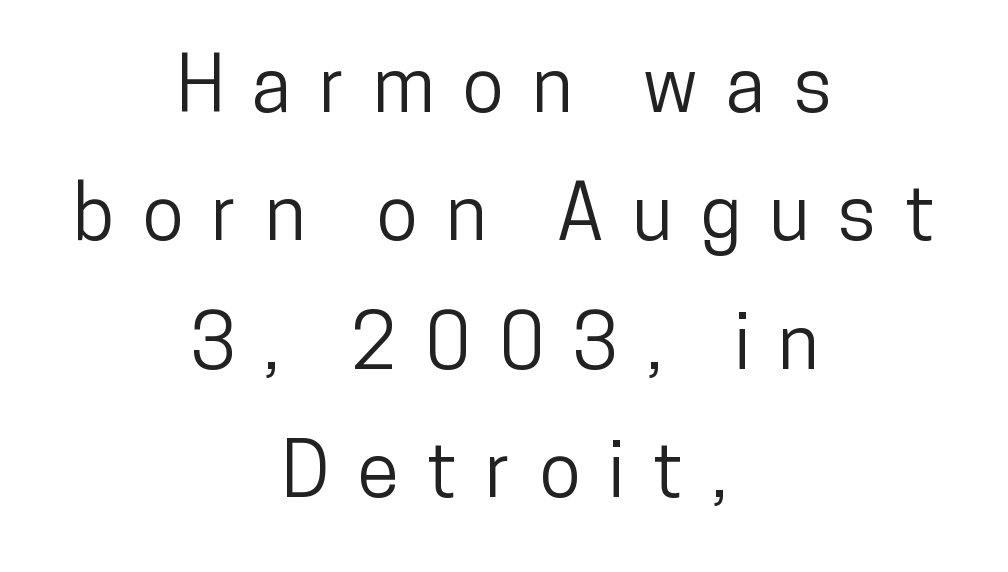
Words appear elongated and porous because spacing is wide. Visually the block forms a symmetrical silhouette, jagged on both flanks. These lines were composed using upright roman letters. A typesetter would call this leading conventional body-copy spacing. The face used here is proportionally spaced, like ordinary book or web type. Rule under the text: the space is simply empty.
